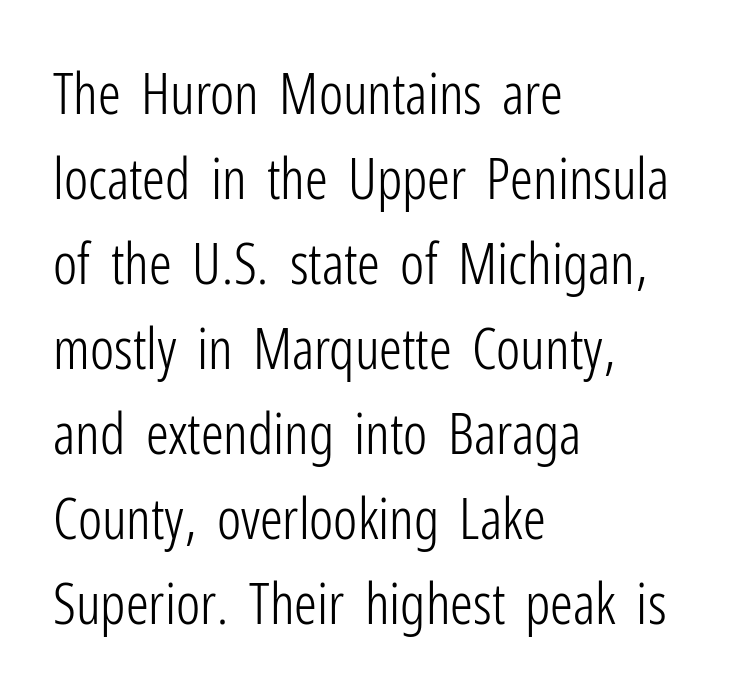
{"serif": "no", "italic": "no", "bold": "no", "weight": "light", "width": "condensed", "stroke_contrast": "low", "x_height": "medium", "monospaced": "no", "underline": "no", "align": "left", "line_spacing": "normal", "line_spacing_ratio": 1.49, "letter_spacing": "normal", "letter_spacing_em": 0.0, "glyph_px": 57}
